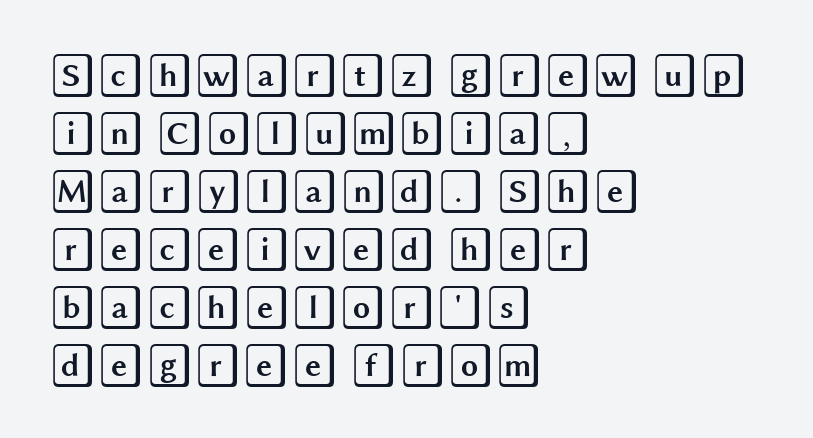
The image shows 44 px wide type, upright; set left-aligned, normal line spacing (1.32x), normal letter spacing, not underlined; a large x-height.
